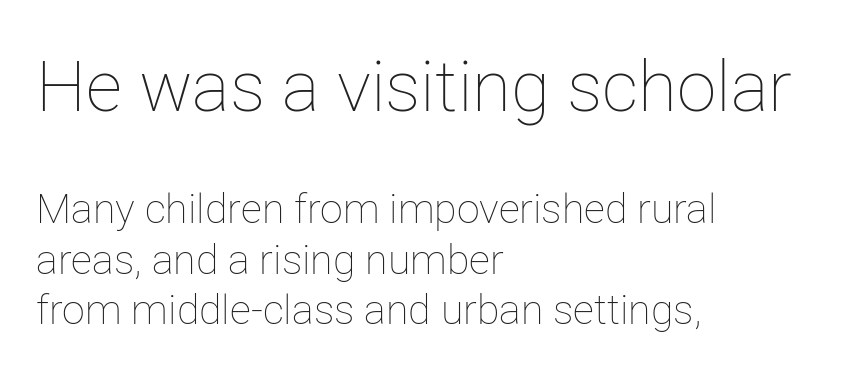
Horizontally, the lines are justified to the leading edge only. Which chunk is bigger? The first one — the top block dwarfs the bottom. Inter-character spacing is left at the font's built-in metrics. Stroke thickness stays within the range of a standard reading face or lighter. These lines are rendered in a variable-pitch font. The strip under each line holds only bare page.
